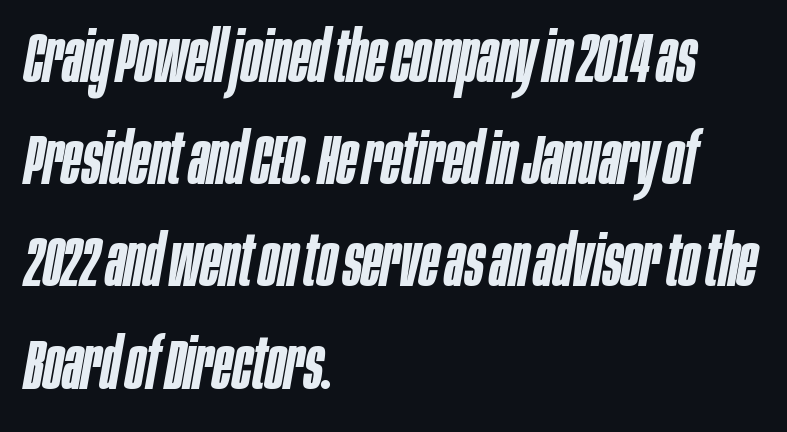
The image shows 71 px semibold, condensed type, italic (leaning right); set left-aligned, normal line spacing (1.44x), normal letter spacing, not underlined; low stroke contrast and a large x-height.
